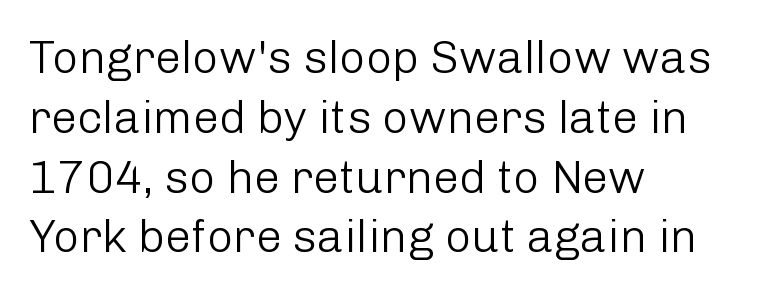
Q: Is the text bold? A: No.
Q: Is the text italic (slanted)? A: No, it is upright.
Q: Is the typeface a serif or a sans-serif typeface? A: Sans-serif.
Q: Is the text underlined? A: No.
Q: How is the paragraph aligned? A: Left-aligned.
Q: Is the spacing between letters normal or unusually wide? A: Normal.
Q: Is the spacing between lines tight, normal or loose? A: Normal.
Q: Width (condensed, normal, or wide)? A: Normal.
Q: Stroke contrast? A: Low.
Q: x-height? A: Medium.
Q: Monospaced? A: No.
